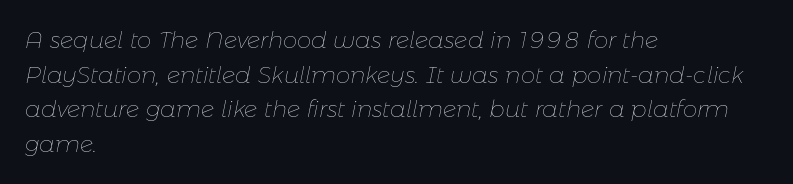
Every row of glyphs begins at an identical x-position on the left. Interline gaps are of average width in this sample. Glance below the letters and you will spot only blank space. The passage shown is not bold in any degree.
